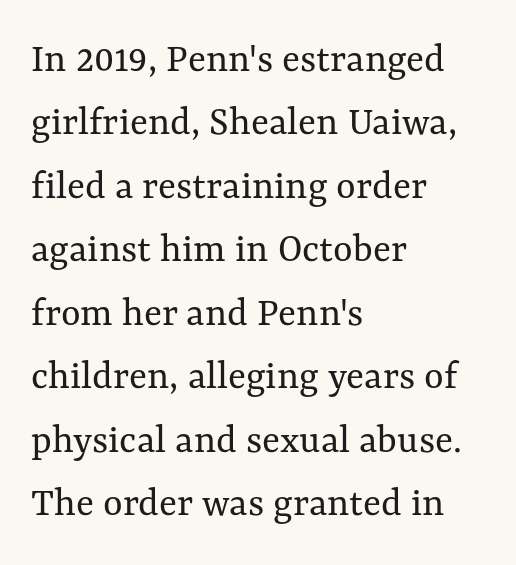
The image shows 42 px regular-weight type, upright; set left-aligned, normal line spacing (1.51x), normal letter spacing, not underlined; medium stroke contrast and a medium x-height.
